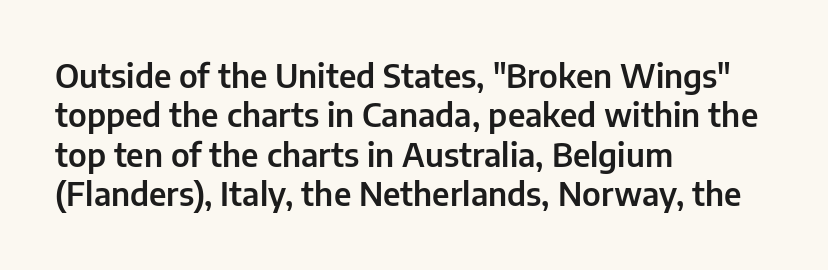
Q: Is the text italic (slanted)? A: No, it is upright.
Q: Is the typeface a serif or a sans-serif typeface? A: Sans-serif.
Q: Is the text underlined? A: No.
Q: How is the paragraph aligned? A: Left-aligned.
Q: Is the spacing between letters normal or unusually wide? A: Normal.
Q: Width (condensed, normal, or wide)? A: Normal.
Q: Stroke contrast? A: Low.
Q: x-height? A: Medium.
Q: Monospaced? A: No.
